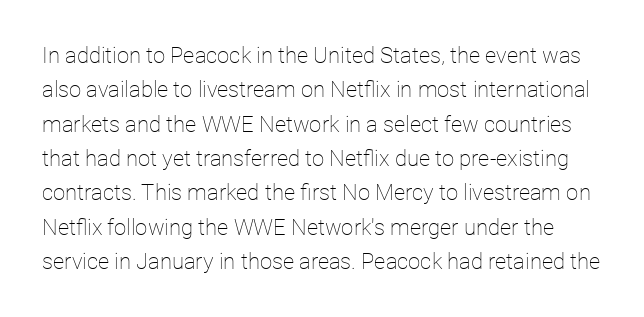
When letters stand straight like this, we call the style roman or upright. Compared with typical body copy, the letter spacing here is the same. The words here are not underlined. No letter is thick-stroked: the sample isn't bold.
